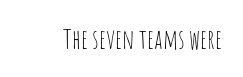
Q: Is the text bold? A: No.
Q: Is the text italic (slanted)? A: No, it is upright.
Q: Is the text underlined? A: No.
Q: Is the spacing between letters normal or unusually wide? A: Normal.
